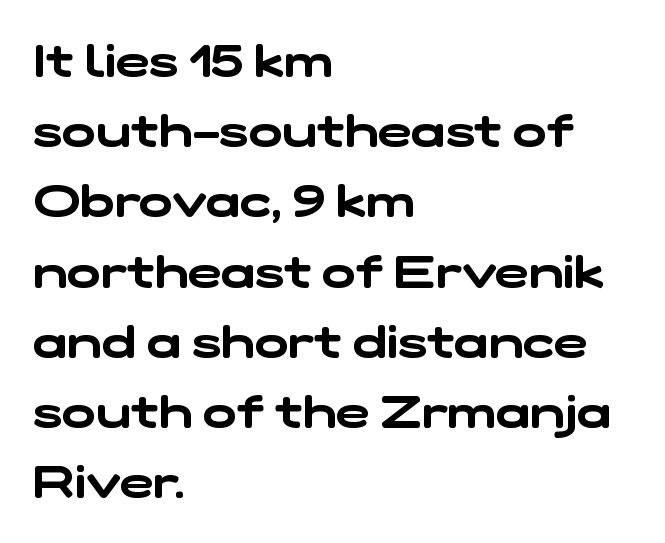
Plain, unruled lines of type. How are the letters spaced? Ordinarily, with no added tracking. This sample uses a sans-serif face. Honestly, the row spacing looks completely unremarkable.
